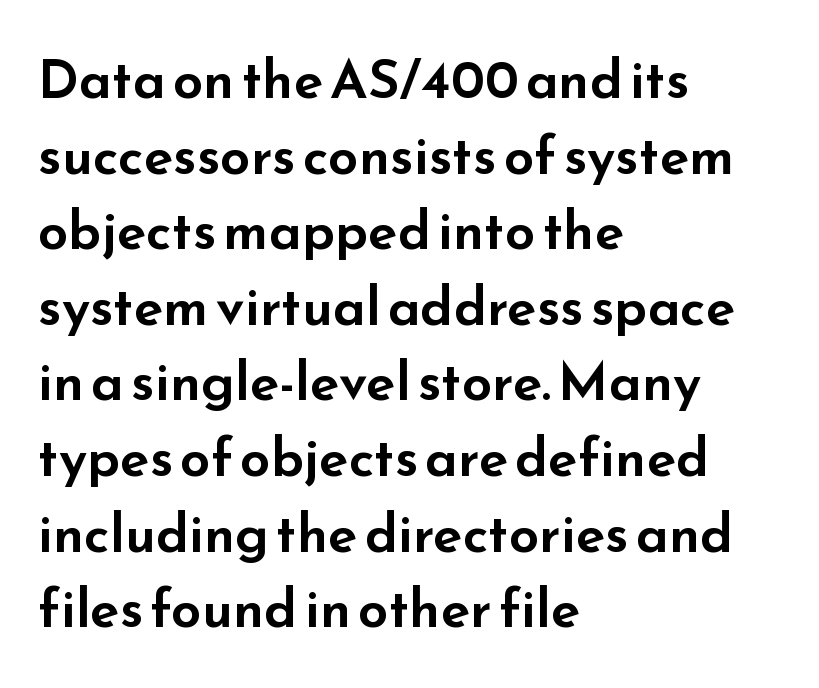
The image shows 54 px wide sans-serif type, upright; set left-aligned, normal line spacing (1.4x), normal letter spacing, not underlined; low stroke contrast and a small x-height.
